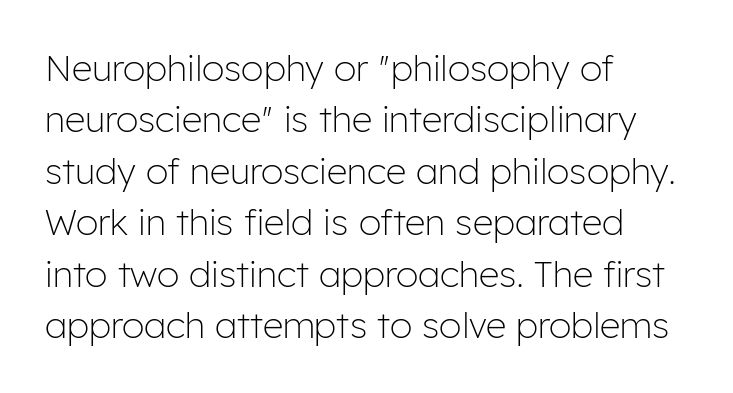
Q: Is the text bold? A: No.
Q: Is the text italic (slanted)? A: No, it is upright.
Q: Is the typeface a serif or a sans-serif typeface? A: Sans-serif.
Q: Is the text underlined? A: No.
Q: How is the paragraph aligned? A: Left-aligned.
Q: Is the spacing between letters normal or unusually wide? A: Normal.
Q: Is the spacing between lines tight, normal or loose? A: Normal.
Q: Width (condensed, normal, or wide)? A: Normal.
Q: Stroke contrast? A: Low.
Q: x-height? A: Medium.
Q: Monospaced? A: No.
